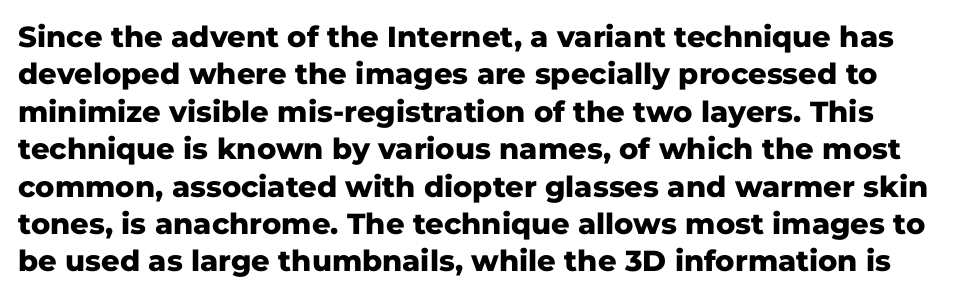
Q: Is the text bold? A: Yes.
Q: Is the text italic (slanted)? A: No, it is upright.
Q: Is the typeface a serif or a sans-serif typeface? A: Sans-serif.
Q: Is the text underlined? A: No.
Q: Is the spacing between letters normal or unusually wide? A: Normal.
Q: Is the spacing between lines tight, normal or loose? A: Normal.
Q: Width (condensed, normal, or wide)? A: Normal.
Q: Stroke contrast? A: Low.
Q: x-height? A: Medium.
Q: Monospaced? A: No.
